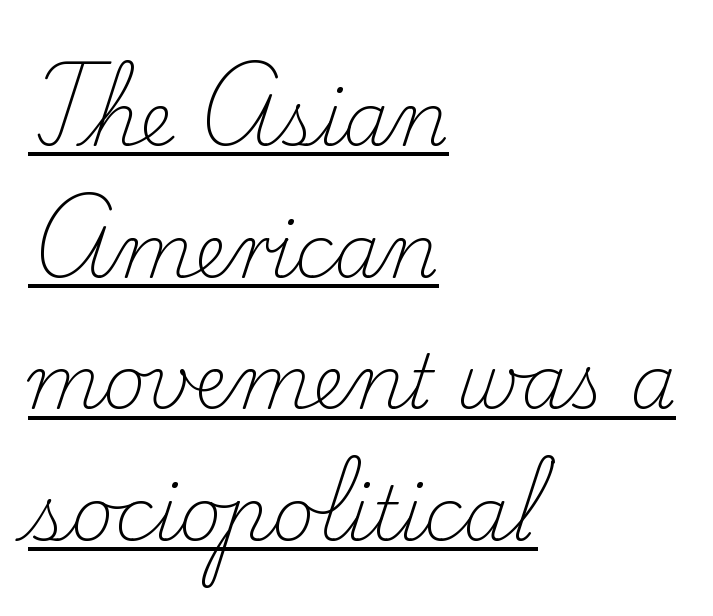
{"serif": "yes", "bold": "no", "weight": "light", "width": "normal", "stroke_contrast": "low", "x_height": "small", "monospaced": "no", "underline": "yes", "align": "left", "line_spacing_ratio": 1.78, "letter_spacing": "normal", "letter_spacing_em": 0.0, "glyph_px": 74}
